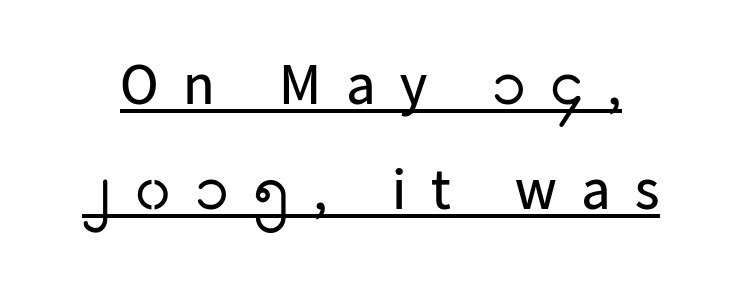
You could not count columns in this text — the font is proportionally spaced. Honestly, the underline is the first thing you notice here. The typeface has the unassuming heft of standard copy or less. A sans-serif font was chosen for this passage. A typesetter would mark this as roman, not italic. Display-style spreading of the glyphs; the letterfit is very open.
